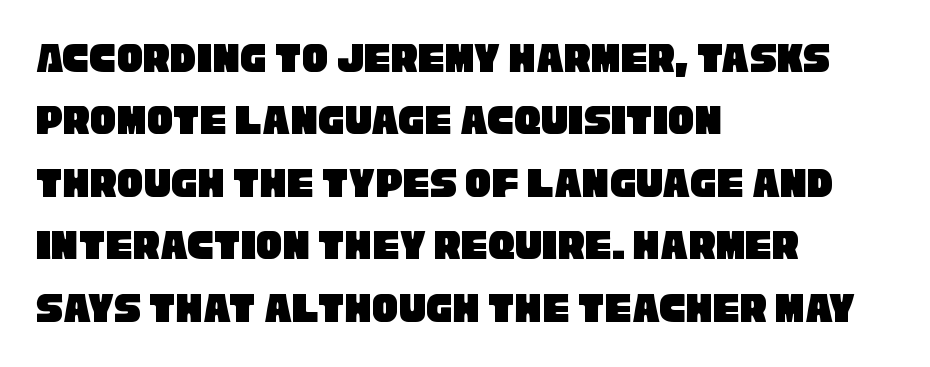
Q: Is the typeface a serif or a sans-serif typeface? A: Sans-serif.
Q: Is the text underlined? A: No.
Q: How is the paragraph aligned? A: Left-aligned.
Q: Is the spacing between letters normal or unusually wide? A: Normal.
Q: Is the spacing between lines tight, normal or loose? A: Normal.
Q: Width (condensed, normal, or wide)? A: Condensed.
Q: Stroke contrast? A: Low.
Q: x-height? A: Large.
Q: Monospaced? A: No.
